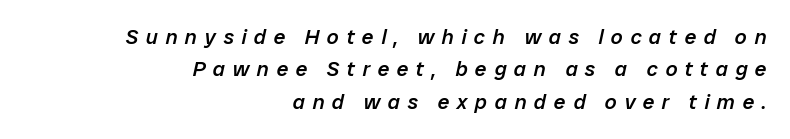
The image shows 21 px text type, italic (leaning right); set right-aligned, normal line spacing (1.54x), unusually wide letter spacing (+0.36 em), not underlined.
